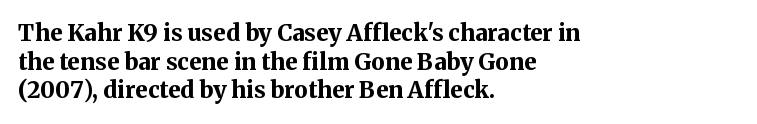
Every character sits straight up, as roman type does. Stroke thickness is high; the sample reads as a true bold. Inter-character spacing is left at the font's built-in metrics. Casual observation: everything's shoved over to the left. The specimen omits any rule beneath the text block's lines.
